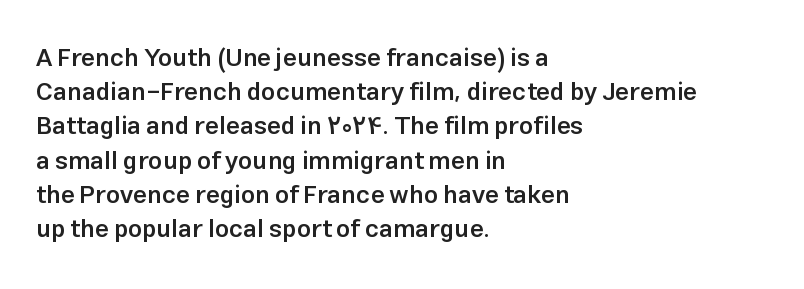
Q: Is the text bold? A: Semi-bold.
Q: Is the text italic (slanted)? A: No, it is upright.
Q: Is the text underlined? A: No.
Q: How is the paragraph aligned? A: Left-aligned.
Q: Is the spacing between letters normal or unusually wide? A: Normal.
Q: Is the spacing between lines tight, normal or loose? A: Normal.
